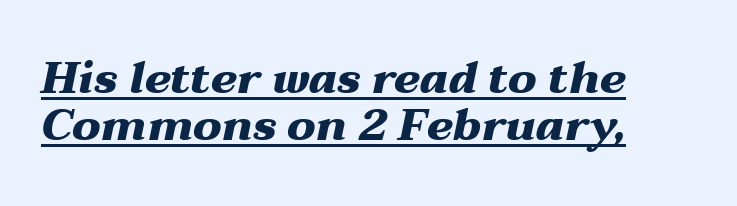
{"italic": "yes", "lean": "right", "slant_degrees": 12, "bold": "yes", "weight": "heavy", "width": "wide", "stroke_contrast": "medium", "x_height": "medium", "monospaced": "no", "underline": "yes", "align": "left", "line_spacing": "tight", "line_spacing_ratio": 1.07, "letter_spacing": "normal", "letter_spacing_em": 0.0, "glyph_px": 44}
